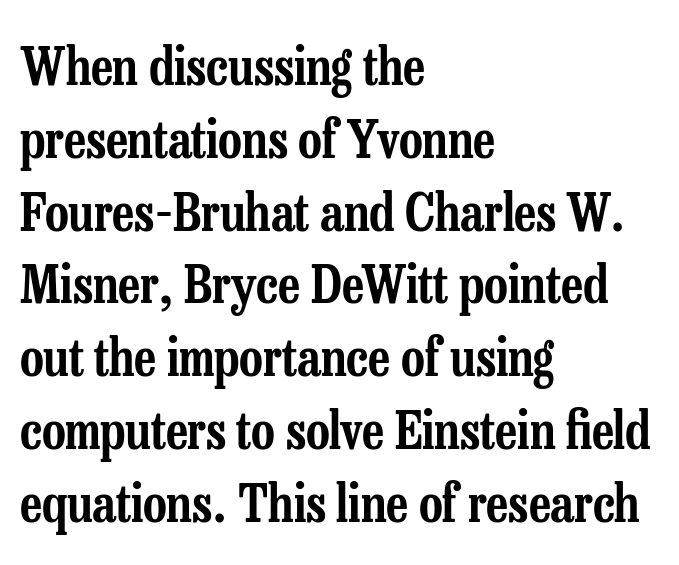
Examine the stroke ends and you'll spot serifs. You could call the tracking neutral — neither tight nor loose. The paragraph shown leans on its left margin. This sample keeps an unexceptional amount of space between lines.
